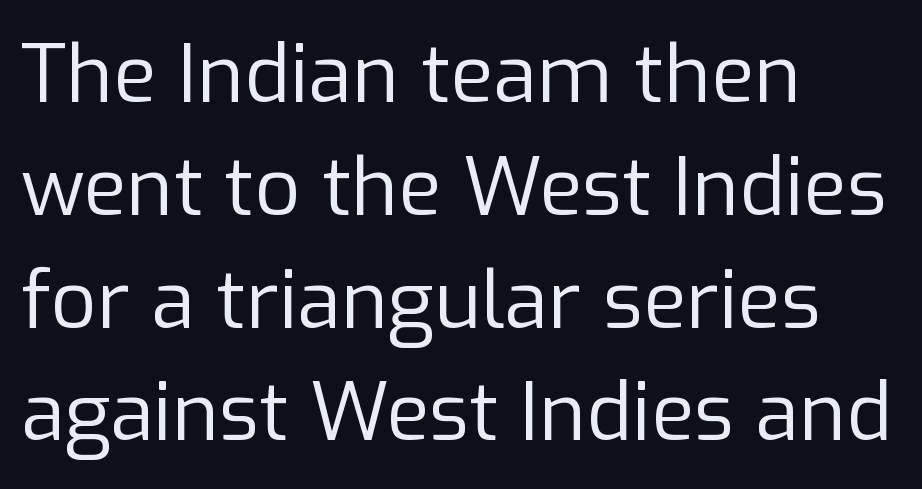
The specimen omits any rule beneath the text block's lines. The lettering stays uniformly vertical, giving the passage a roman look. Think of a printed novel: that variable character pitch is what you see here. Between one letter and the next there's only the usual sliver of space. Each letter's strokes conclude bluntly, with no projecting serifs.
